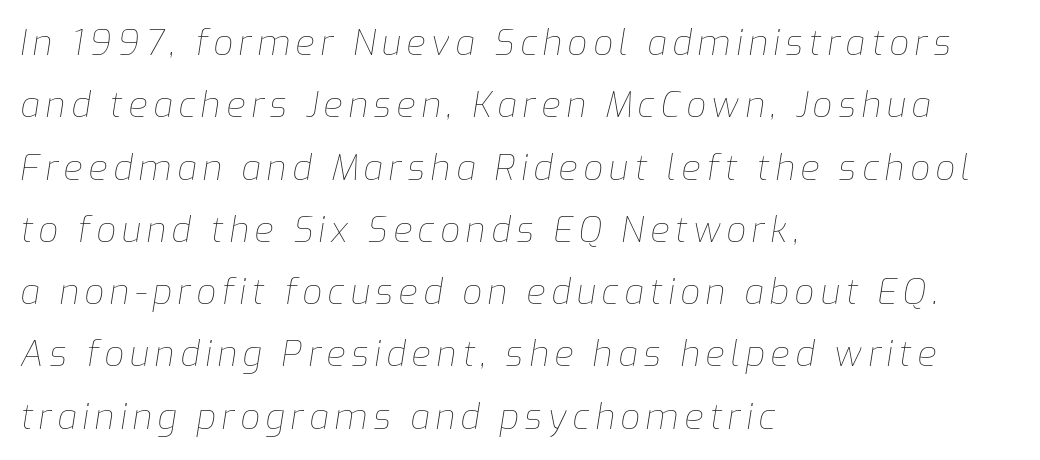
Q: Is the text bold? A: No.
Q: Is the text italic (slanted)? A: Yes, it leans right by about 9 degrees.
Q: Is the text underlined? A: No.
Q: How is the paragraph aligned? A: Left-aligned.
Q: Width (condensed, normal, or wide)? A: Normal.
Q: Stroke contrast? A: Low.
Q: x-height? A: Medium.
Q: Monospaced? A: No.
